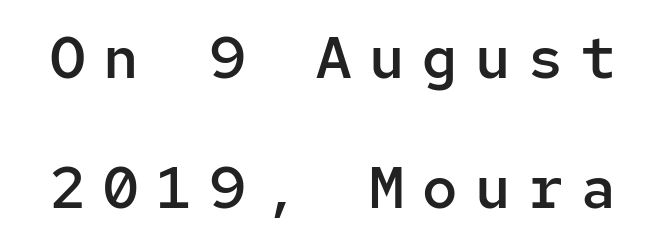
{"serif": "no", "italic": "no", "bold": "semi", "weight": "semibold", "width": "normal", "stroke_contrast": "low", "x_height": "medium", "monospaced": "yes", "underline": "no", "line_spacing": "loose", "line_spacing_ratio": 2.21, "letter_spacing": "wide", "letter_spacing_em": 0.3, "glyph_px": 59}
